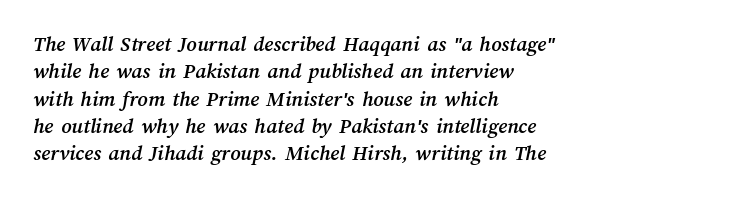
{"underline": "no", "align": "left", "line_spacing_ratio": 1.24, "letter_spacing": "normal", "letter_spacing_em": 0.0, "glyph_px": 22}
